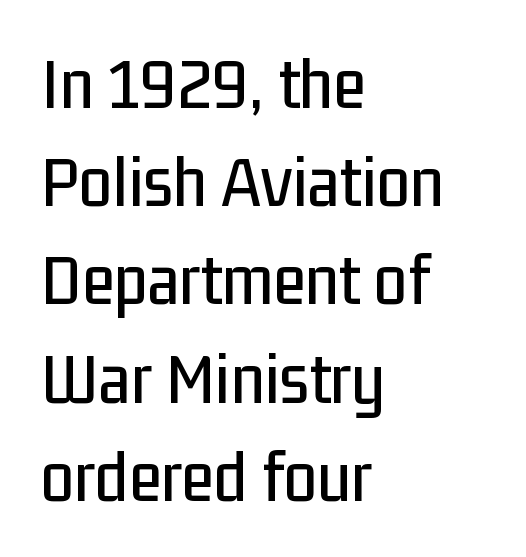
The image shows 75 px condensed sans-serif type, upright; set left-aligned, normal line spacing (1.31x), normal letter spacing, not underlined; low stroke contrast and a medium x-height.
